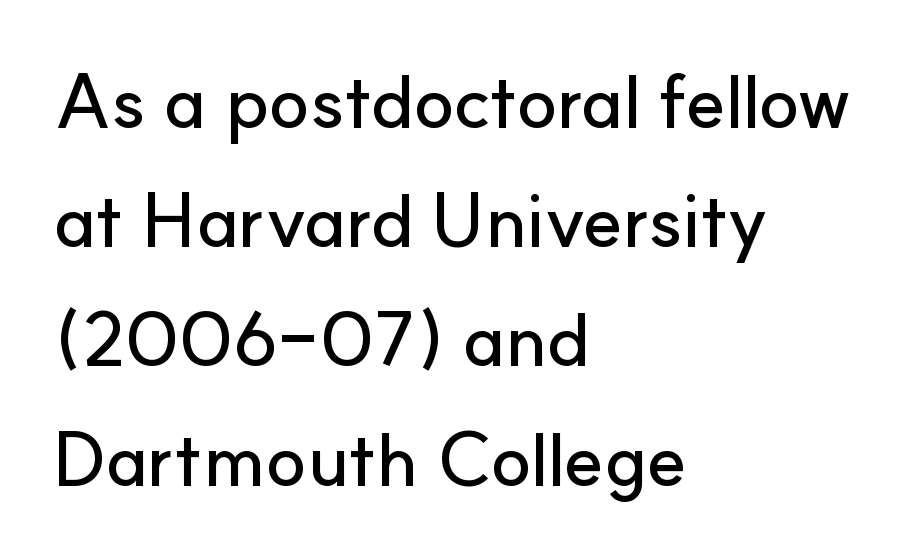
{"serif": "no", "italic": "no", "width": "normal", "stroke_contrast": "low", "x_height": "small", "monospaced": "no", "underline": "no", "align": "left", "line_spacing": "normal", "line_spacing_ratio": 1.59, "letter_spacing": "normal", "letter_spacing_em": 0.0, "glyph_px": 75}
